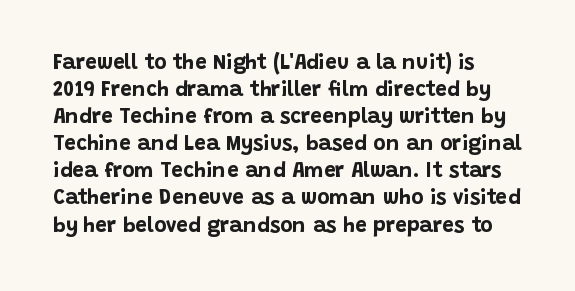
The image shows 21 px bold type, upright; set left-aligned, normal line spacing (1.29x), normal letter spacing, not underlined.
